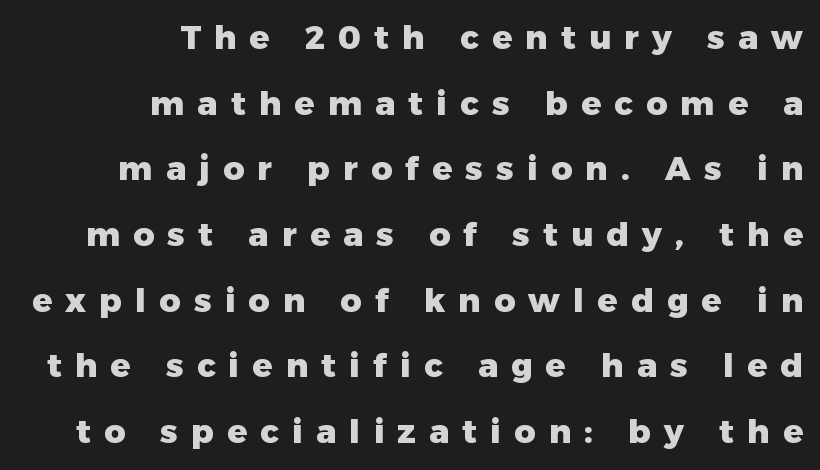
{"serif": "no", "italic": "no", "bold": "yes", "weight": "heavy", "width": "normal", "stroke_contrast": "low", "x_height": "medium", "monospaced": "no", "underline": "no", "align": "right", "line_spacing": "loose", "line_spacing_ratio": 1.99, "letter_spacing": "wide", "letter_spacing_em": 0.4, "glyph_px": 33}
